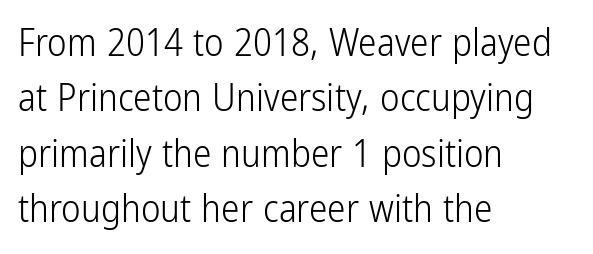
The image shows 37 px light, condensed sans-serif type, upright; set left-aligned, normal line spacing (1.5x), normal letter spacing, not underlined; low stroke contrast and a medium x-height.
